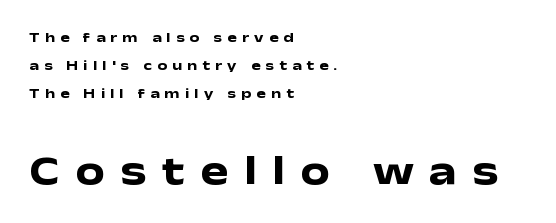
{"serif": "no", "italic": "no", "bold": "yes", "weight": "heavy", "width": "wide", "stroke_contrast": "low", "x_height": "medium", "monospaced": "no", "underline": "no", "align": "left", "line_spacing": "loose", "line_spacing_ratio": 1.99, "letter_spacing": "wide", "letter_spacing_em": 0.37, "larger_block": "second", "size_ratio": 3.0, "glyph_px": 42}
